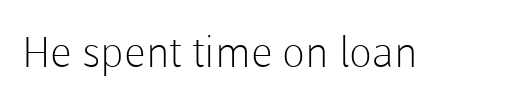
Q: Is the text bold? A: No.
Q: Is the text italic (slanted)? A: No, it is upright.
Q: Is the typeface a serif or a sans-serif typeface? A: Sans-serif.
Q: Is the text underlined? A: No.
Q: Is the spacing between letters normal or unusually wide? A: Normal.
Q: Width (condensed, normal, or wide)? A: Normal.
Q: Stroke contrast? A: Low.
Q: x-height? A: Medium.
Q: Monospaced? A: No.
